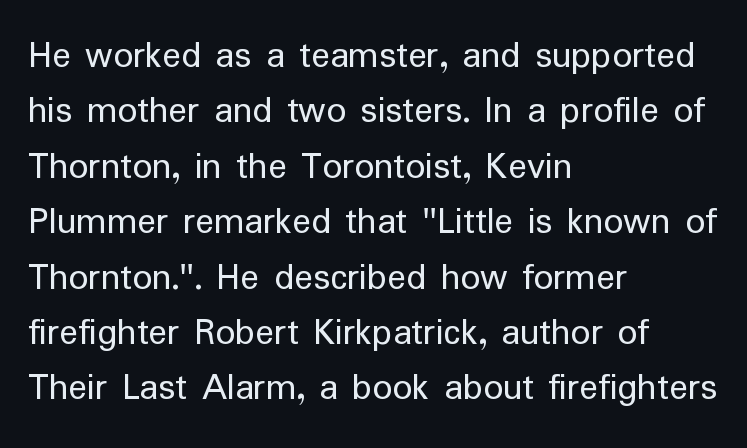
Q: Is the text bold? A: No.
Q: Is the text italic (slanted)? A: No, it is upright.
Q: Is the typeface a serif or a sans-serif typeface? A: Sans-serif.
Q: Is the text underlined? A: No.
Q: How is the paragraph aligned? A: Left-aligned.
Q: Is the spacing between letters normal or unusually wide? A: Normal.
Q: Is the spacing between lines tight, normal or loose? A: Normal.
Q: Width (condensed, normal, or wide)? A: Normal.
Q: Stroke contrast? A: Low.
Q: x-height? A: Medium.
Q: Monospaced? A: No.
